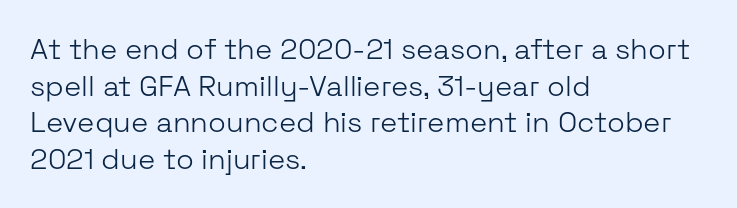
The image shows 29 px light sans-serif type, upright; set left-aligned, normal line spacing (1.26x), normal letter spacing, not underlined; low stroke contrast and a medium x-height.
